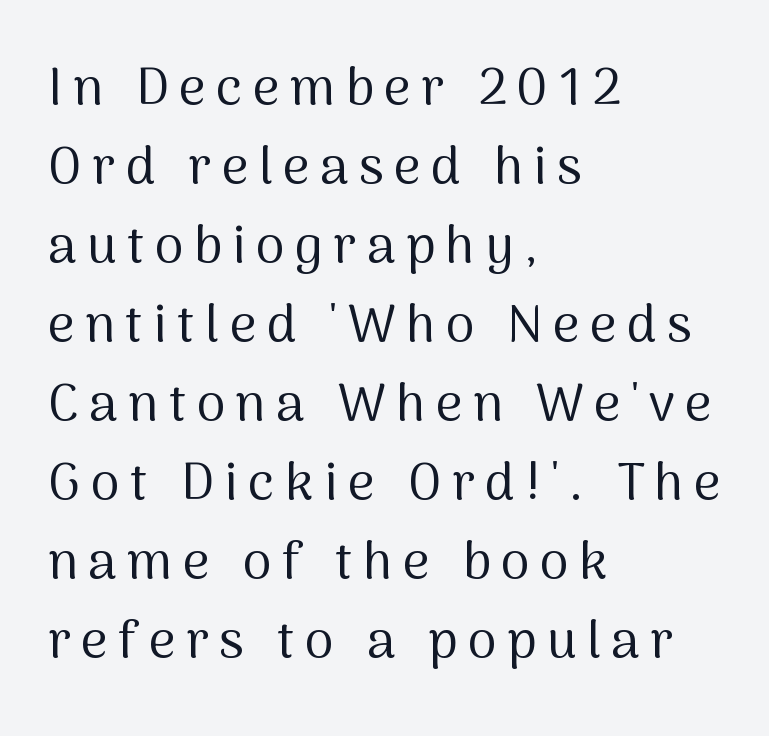
Q: Is the text bold? A: No.
Q: Is the text italic (slanted)? A: No, it is upright.
Q: Is the typeface a serif or a sans-serif typeface? A: Sans-serif.
Q: Is the text underlined? A: No.
Q: How is the paragraph aligned? A: Left-aligned.
Q: Is the spacing between letters normal or unusually wide? A: Unusually wide.
Q: Is the spacing between lines tight, normal or loose? A: Normal.
Q: Width (condensed, normal, or wide)? A: Normal.
Q: Stroke contrast? A: Medium.
Q: x-height? A: Medium.
Q: Monospaced? A: No.
